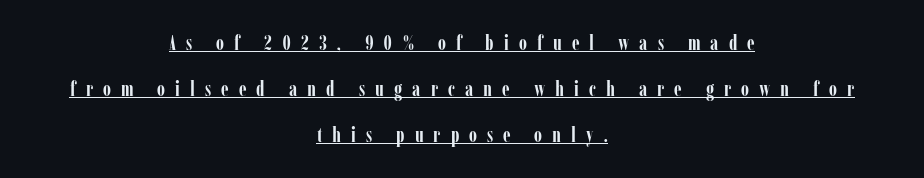
{"italic": "no", "bold": "yes", "underline": "yes", "align": "center", "line_spacing": "loose", "line_spacing_ratio": 2.19, "letter_spacing": "wide", "letter_spacing_em": 0.48, "glyph_px": 21}
